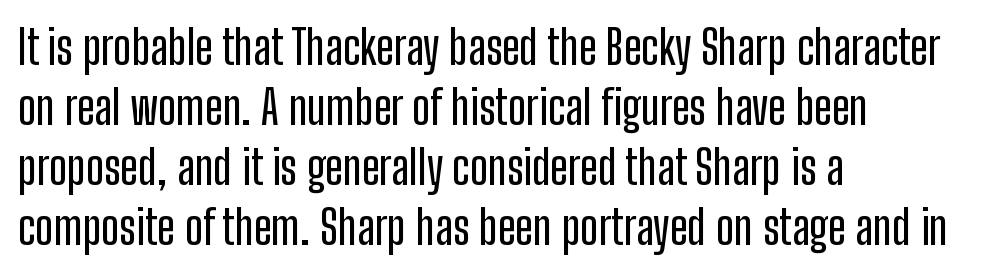
Q: Is the text italic (slanted)? A: No, it is upright.
Q: Is the typeface a serif or a sans-serif typeface? A: Sans-serif.
Q: Is the text underlined? A: No.
Q: How is the paragraph aligned? A: Left-aligned.
Q: Is the spacing between letters normal or unusually wide? A: Normal.
Q: Is the spacing between lines tight, normal or loose? A: Normal.
Q: Width (condensed, normal, or wide)? A: Condensed.
Q: Stroke contrast? A: Low.
Q: x-height? A: Medium.
Q: Monospaced? A: No.
